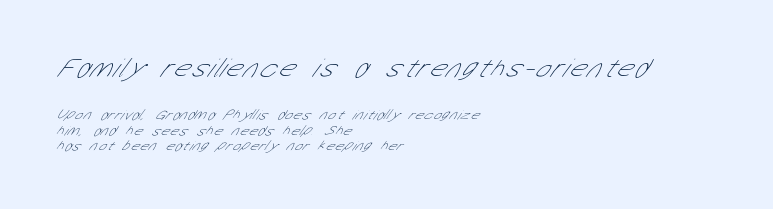
Q: Is the text bold? A: No.
Q: Is the text underlined? A: No.
Q: How is the paragraph aligned? A: Left-aligned.
Q: Is the spacing between lines tight, normal or loose? A: Tight.
Q: Which block of text is set in a larger size, the first (top) or the second (bottom)? A: The first (top) one.
